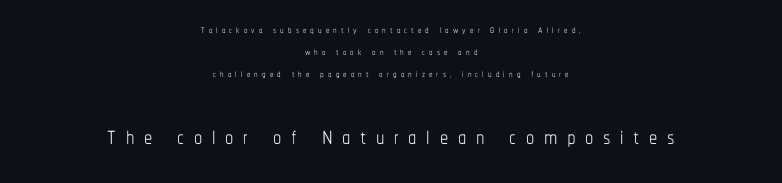
{"italic": "no", "bold": "no", "weight": "thin", "width": "condensed", "stroke_contrast": "low", "x_height": "medium", "monospaced": "no", "underline": "no", "align": "center", "line_spacing": "normal", "line_spacing_ratio": 1.57, "letter_spacing": "wide", "letter_spacing_em": 0.29, "larger_block": "second", "size_ratio": 2.36, "glyph_px": 33}
